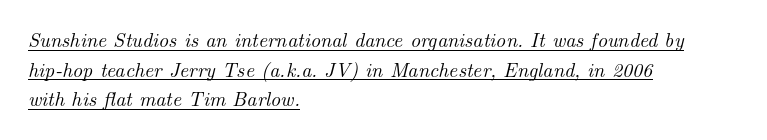
If you drew a line through each stem, it would be angled. Rows of type keep a routine distance in the vertical direction. Standard letterfit; no display-style spreading of the glyphs. Emphasis is given by a line drawn under the lettering.
